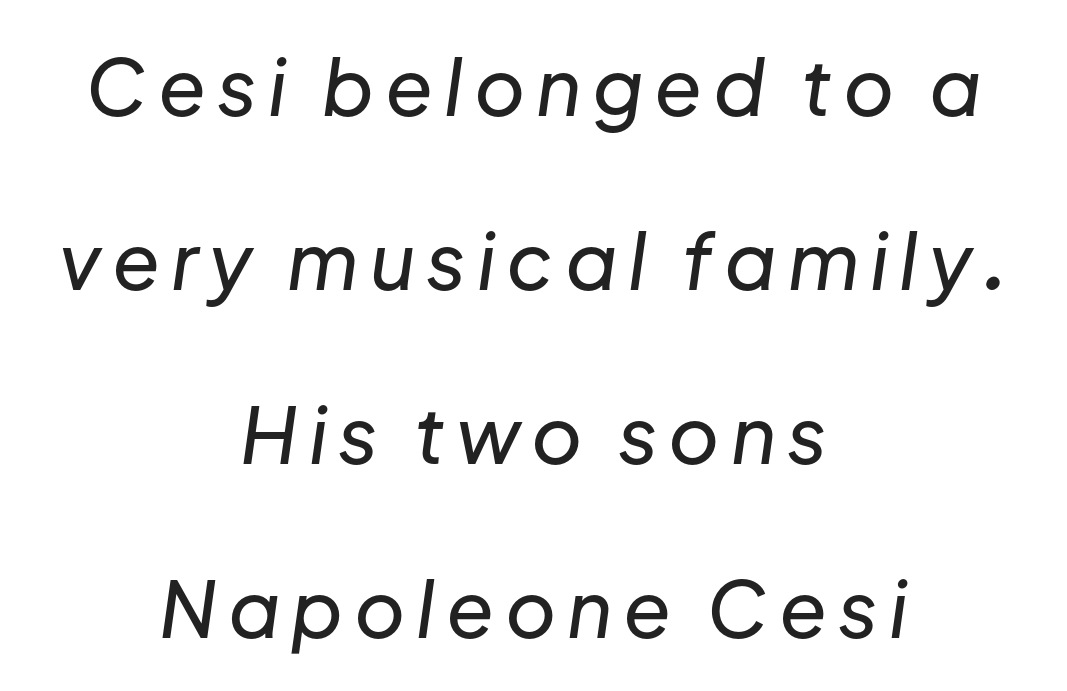
{"italic": "yes", "lean": "right", "slant_degrees": 8, "width": "normal", "stroke_contrast": "low", "x_height": "medium", "monospaced": "no", "underline": "no", "align": "center", "line_spacing": "loose", "line_spacing_ratio": 2.23, "glyph_px": 78}
